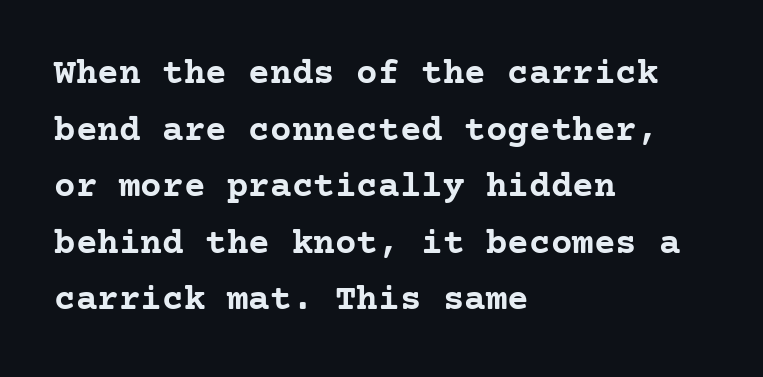
The image shows 36 px semibold serif type, upright; set left-aligned, normal line spacing (1.57x), normal letter spacing, not underlined; low stroke contrast and a medium x-height.
